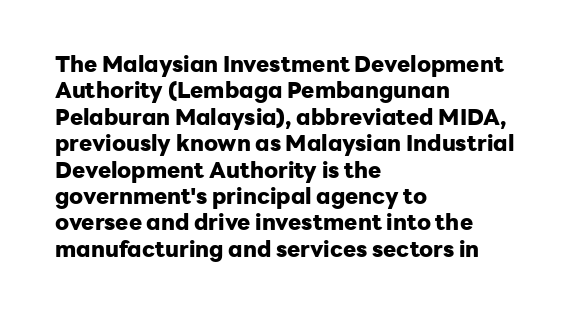
Q: Is the text bold? A: Yes.
Q: Is the text italic (slanted)? A: No, it is upright.
Q: Is the text underlined? A: No.
Q: How is the paragraph aligned? A: Left-aligned.
Q: Is the spacing between letters normal or unusually wide? A: Normal.
